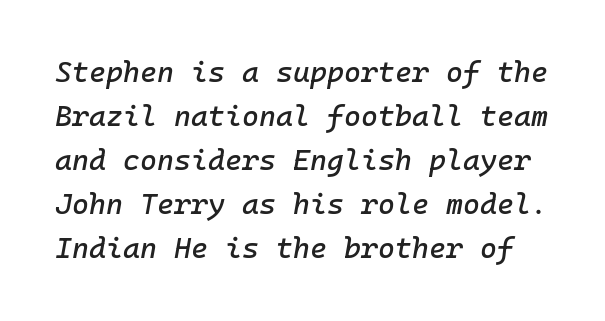
Q: Is the text italic (slanted)? A: Yes, it leans right by about 10 degrees.
Q: Is the text underlined? A: No.
Q: Is the spacing between letters normal or unusually wide? A: Normal.
Q: Is the spacing between lines tight, normal or loose? A: Normal.
Q: Width (condensed, normal, or wide)? A: Normal.
Q: Stroke contrast? A: Low.
Q: x-height? A: Medium.
